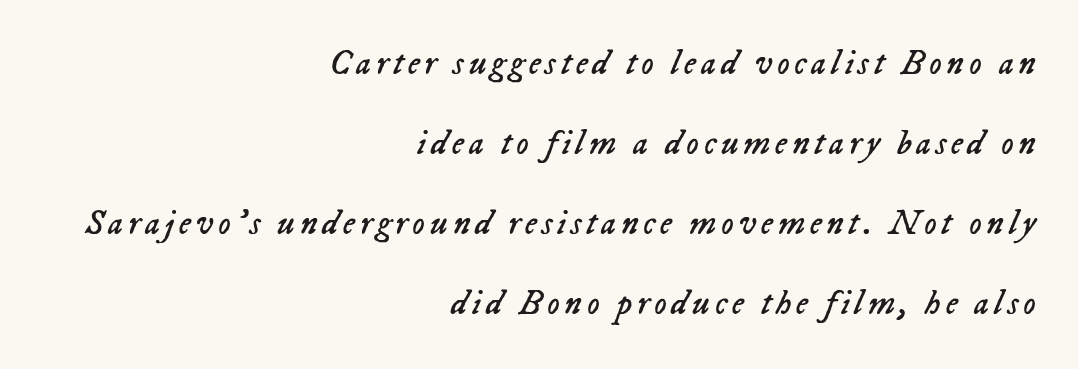
The image shows 35 px regular-weight type, italic (leaning right); set right-aligned, loose line spacing (2.29x), not underlined; low stroke contrast and a medium x-height.
